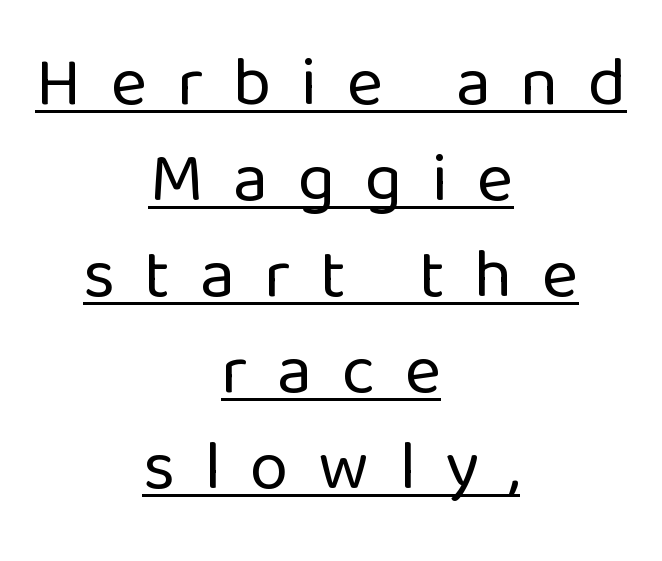
{"serif": "no", "italic": "no", "bold": "no", "weight": "regular", "width": "normal", "stroke_contrast": "low", "x_height": "medium", "monospaced": "no", "underline": "yes", "align": "center", "line_spacing": "normal", "line_spacing_ratio": 1.37, "letter_spacing": "wide", "letter_spacing_em": 0.42, "glyph_px": 70}
